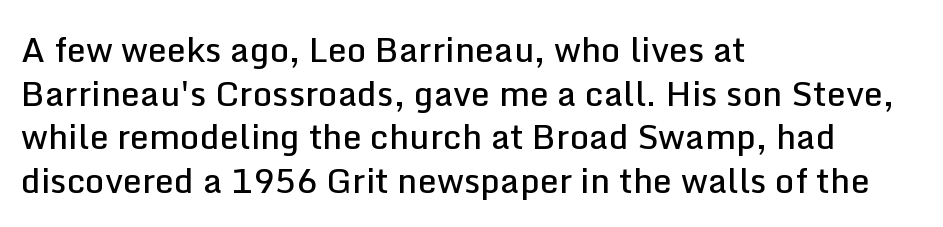
{"serif": "no", "italic": "no", "bold": "semi", "weight": "semibold", "width": "normal", "stroke_contrast": "low", "x_height": "medium", "monospaced": "no", "underline": "no", "align": "left", "line_spacing": "normal", "line_spacing_ratio": 1.28, "letter_spacing": "normal", "letter_spacing_em": 0.0, "glyph_px": 34}
